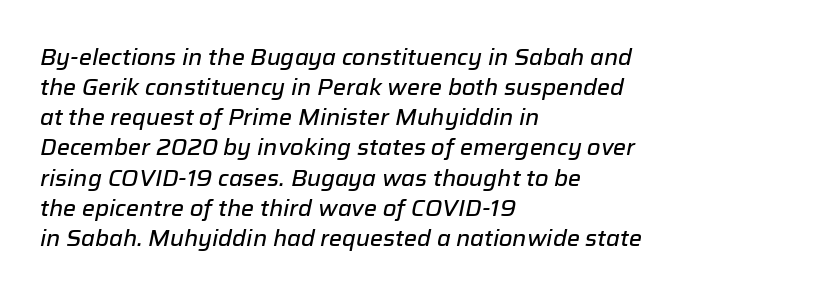
{"italic": "yes", "lean": "right", "slant_degrees": 12, "underline": "no", "align": "left", "line_spacing": "normal", "line_spacing_ratio": 1.37, "letter_spacing": "normal", "letter_spacing_em": 0.0, "glyph_px": 22}
